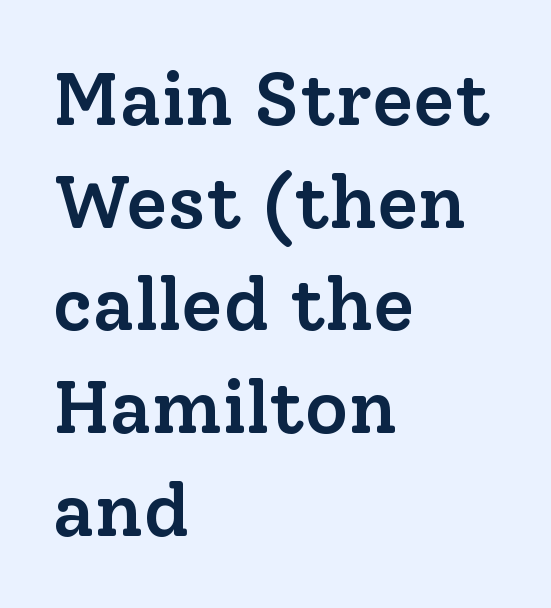
{"serif": "yes", "italic": "no", "bold": "semi", "weight": "semibold", "width": "normal", "stroke_contrast": "low", "x_height": "medium", "monospaced": "no", "underline": "no", "align": "left", "line_spacing": "normal", "line_spacing_ratio": 1.37, "letter_spacing": "normal", "letter_spacing_em": 0.0, "glyph_px": 75}
